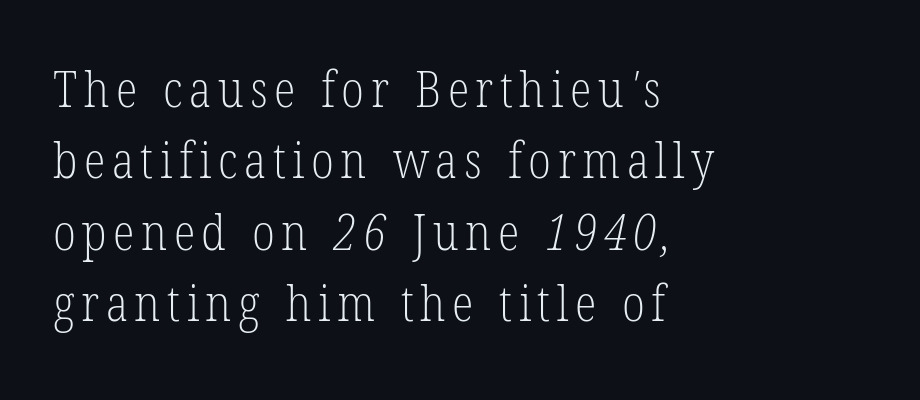
Q: Is the text bold? A: No.
Q: Is the typeface a serif or a sans-serif typeface? A: Serif.
Q: Is the text underlined? A: No.
Q: How is the paragraph aligned? A: Left-aligned.
Q: Is the spacing between lines tight, normal or loose? A: Normal.
Q: Width (condensed, normal, or wide)? A: Condensed.
Q: Stroke contrast? A: Low.
Q: x-height? A: Medium.
Q: Monospaced? A: No.
